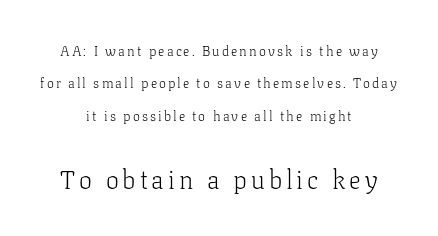
{"italic": "no", "bold": "no", "underline": "no", "align": "center", "line_spacing": "loose", "line_spacing_ratio": 2.32, "larger_block": "second", "size_ratio": 1.86, "glyph_px": 26}
